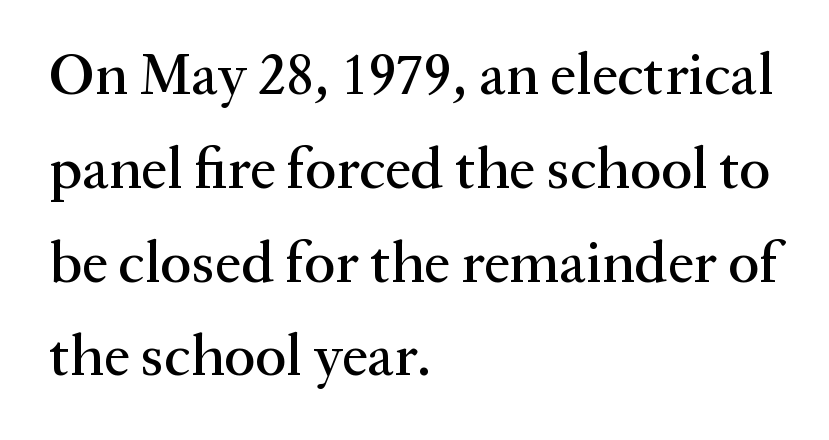
{"serif": "yes", "italic": "no", "width": "normal", "stroke_contrast": "medium", "x_height": "medium", "monospaced": "no", "underline": "no", "align": "left", "line_spacing": "normal", "line_spacing_ratio": 1.59, "letter_spacing": "normal", "letter_spacing_em": 0.0, "glyph_px": 59}
